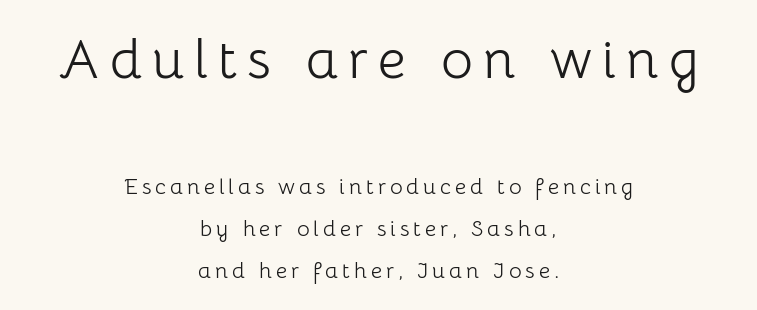
The image shows 55 px light sans-serif type, upright; set centered, loose line spacing (1.9x), not underlined; the first (top) block is 2.5x larger; low stroke contrast and a medium x-height.
